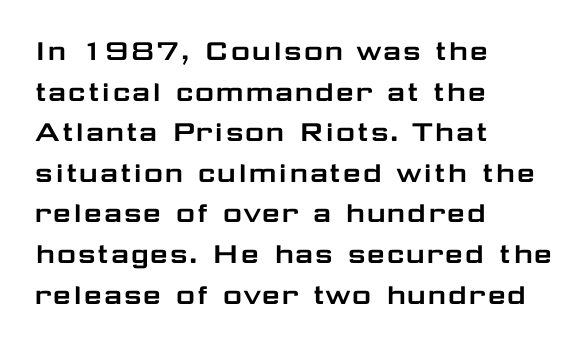
Q: Is the text italic (slanted)? A: No, it is upright.
Q: Is the typeface a serif or a sans-serif typeface? A: Sans-serif.
Q: Is the text underlined? A: No.
Q: How is the paragraph aligned? A: Left-aligned.
Q: Is the spacing between letters normal or unusually wide? A: Normal.
Q: Width (condensed, normal, or wide)? A: Wide.
Q: Stroke contrast? A: Low.
Q: x-height? A: Medium.
Q: Monospaced? A: No.
